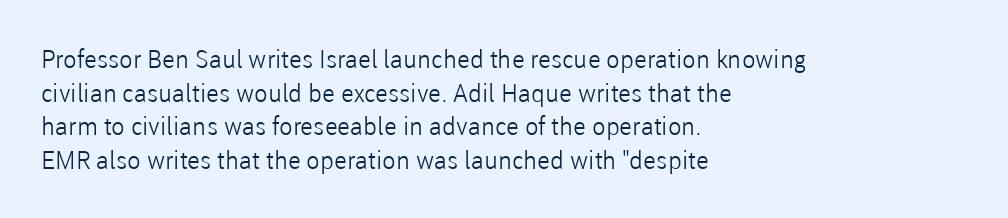
The image shows 25 px text type, upright; set left-aligned, normal line spacing (1.35x), normal letter spacing, not underlined.
